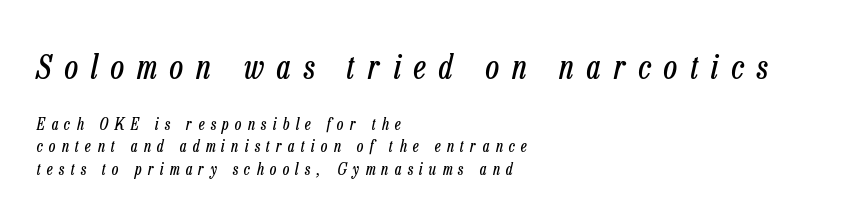
The image shows 33 px regular-weight, condensed type, italic (leaning right); set left-aligned, normal line spacing (1.41x), unusually wide letter spacing (+0.4 em), not underlined; the first (top) block is 2.06x larger; low stroke contrast and a medium x-height.
